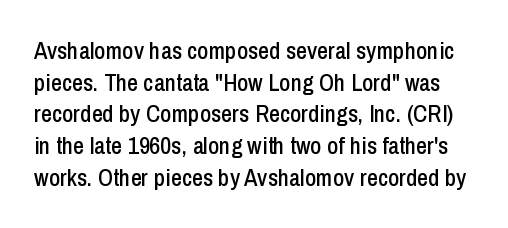
The image shows 24 px text type, upright; set normal line spacing (1.32x), normal letter spacing, not underlined.
